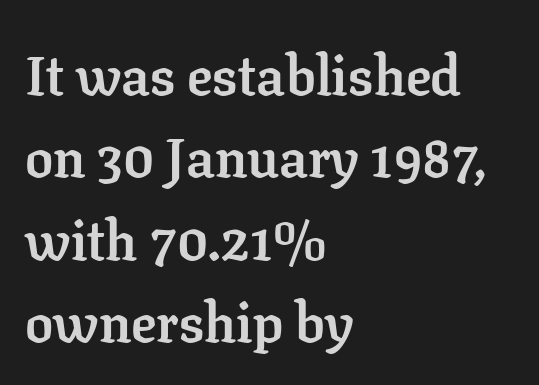
Q: Is the text bold? A: Yes.
Q: Is the text italic (slanted)? A: No, it is upright.
Q: Is the typeface a serif or a sans-serif typeface? A: Serif.
Q: Is the text underlined? A: No.
Q: How is the paragraph aligned? A: Left-aligned.
Q: Is the spacing between letters normal or unusually wide? A: Normal.
Q: Is the spacing between lines tight, normal or loose? A: Normal.
Q: Width (condensed, normal, or wide)? A: Normal.
Q: Stroke contrast? A: Low.
Q: x-height? A: Medium.
Q: Monospaced? A: No.
